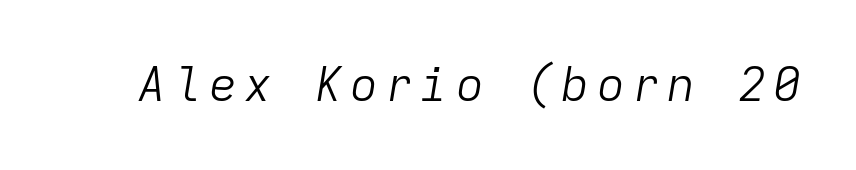
The image shows 47 px light type, italic (leaning right), monospaced; set not underlined; low stroke contrast and a medium x-height.
